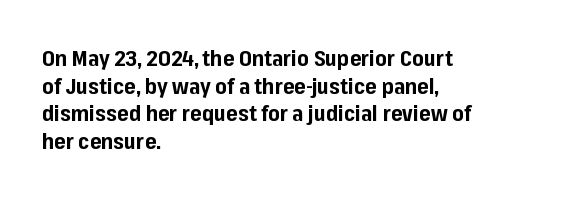
Q: Is the text bold? A: Yes.
Q: Is the text italic (slanted)? A: No, it is upright.
Q: Is the text underlined? A: No.
Q: How is the paragraph aligned? A: Left-aligned.
Q: Is the spacing between letters normal or unusually wide? A: Normal.
Q: Is the spacing between lines tight, normal or loose? A: Normal.
